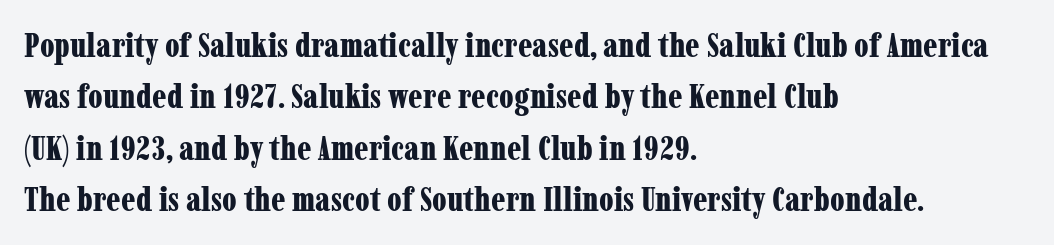
The passage shown stacks its lines at a standard gap. Note the varied advance widths — an 'i' is clearly narrower than an 'm'. The rendering keeps characters at their native spacing. This rendering employs a face with finishing strokes, i.e., a serif.
